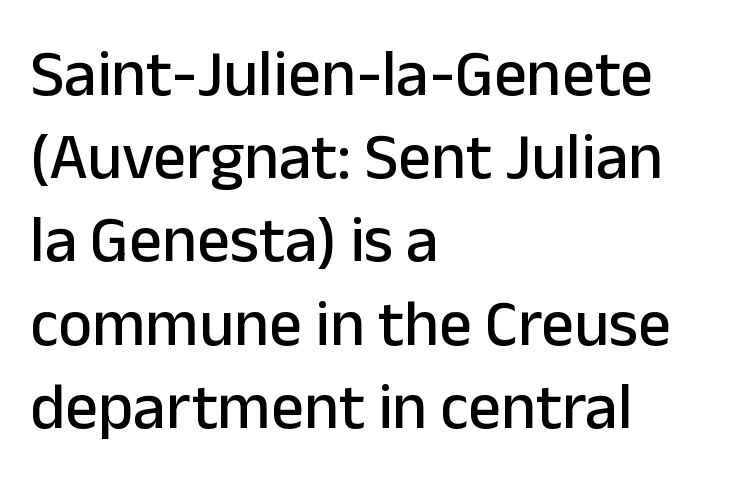
{"serif": "no", "italic": "no", "width": "normal", "stroke_contrast": "low", "x_height": "medium", "monospaced": "no", "underline": "no", "align": "left", "line_spacing": "normal", "line_spacing_ratio": 1.28, "letter_spacing": "normal", "letter_spacing_em": 0.0, "glyph_px": 65}
